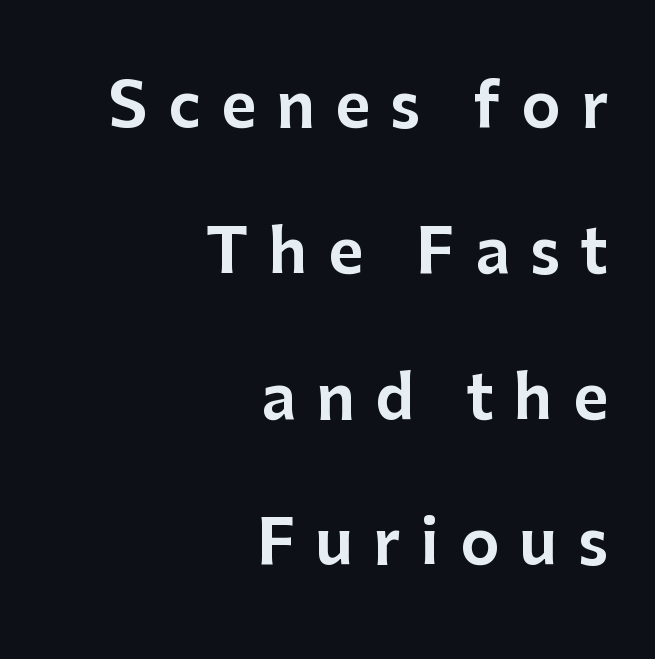
In terms of letterspacing, this is a distinctly airy, spread setting. Character widths vary here, with narrow letters taking less room than wide ones. The leading is generous, giving the passage an open texture. A flush-right, rag-left setting is used for this passage.
